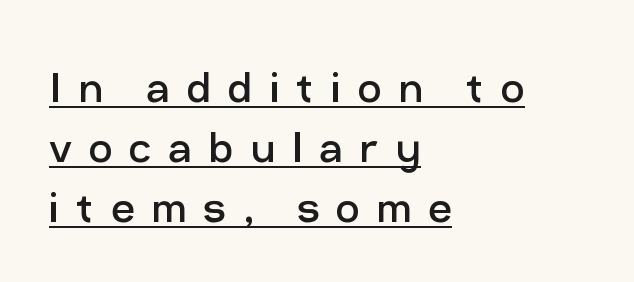
Note the varied advance widths — an 'i' is clearly narrower than an 'm'. The lettering holds an erect, upright posture throughout. The typesetting does not lean heavy: it is not bold. Horizontally, the lines are justified to the leading edge only.
